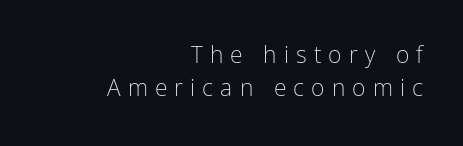
Compared with a typical body face, this is equally light or lighter still. Does the lettering tilt? It doesn't — this is upright. Normally led — the rows are evenly, conventionally spaced. These lines are set flush right with a ragged left edge.
